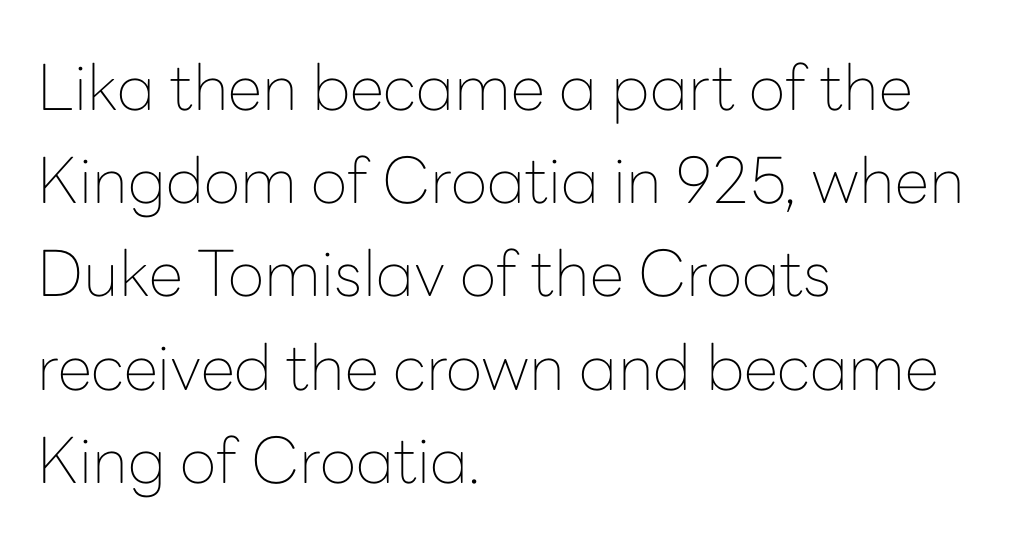
{"serif": "no", "italic": "no", "bold": "no", "weight": "thin", "width": "normal", "stroke_contrast": "low", "x_height": "medium", "monospaced": "no", "underline": "no", "align": "left", "line_spacing": "normal", "line_spacing_ratio": 1.48, "letter_spacing": "normal", "letter_spacing_em": 0.0, "glyph_px": 63}
